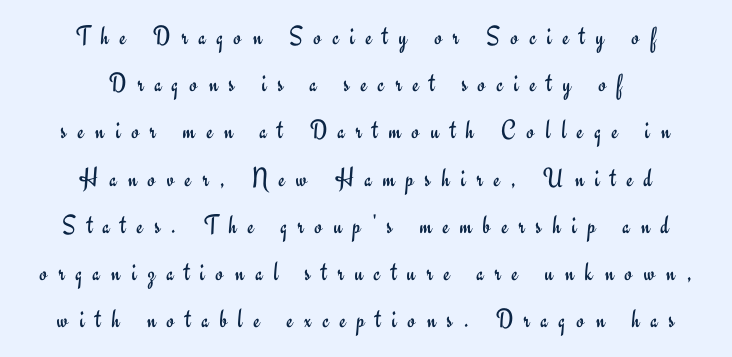
The image shows 27 px text type; set centered, line spacing 1.75x, unusually wide letter spacing (+0.41 em), not underlined.
